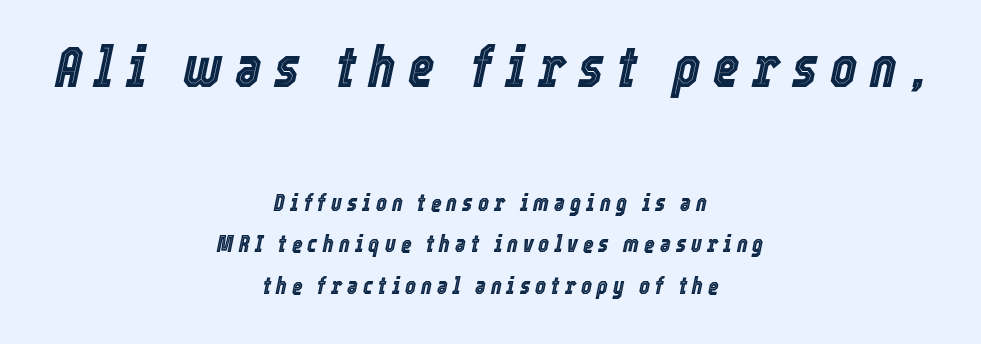
The paragraph has two soft edges and a firm central axis. Of the two passages, the one on top uses the larger point size. Is this a fixed-width face? No — the glyphs have proportional, varying widths. Does extra space separate the letters? Yes, quite a lot of it. Clear beneath every line of the passage.
